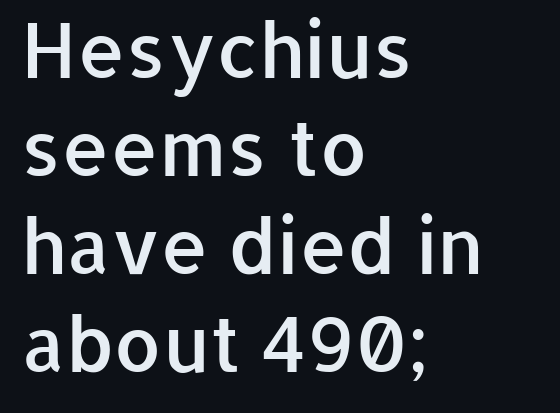
The image shows 76 px semibold sans-serif type, upright; set left-aligned, normal line spacing (1.29x), normal letter spacing, not underlined; low stroke contrast and a medium x-height.
